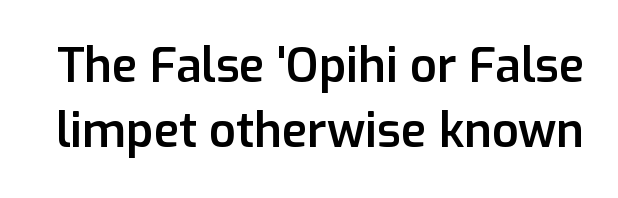
{"serif": "no", "italic": "no", "bold": "semi", "weight": "semibold", "width": "normal", "stroke_contrast": "low", "x_height": "medium", "monospaced": "no", "underline": "no", "line_spacing": "normal", "line_spacing_ratio": 1.39, "letter_spacing": "normal", "letter_spacing_em": 0.0, "glyph_px": 47}
